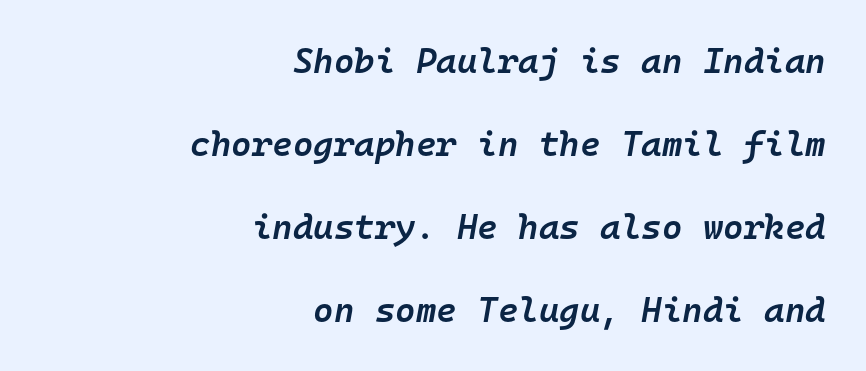
The space between consecutive lines is lavish. This sample has the even, mechanical cadence of fixed-width lettering. In CSS terms this would be text-align: right. The letters are slanted; this is an italic face. Words float on clear page, feet unadorned. As a designer I'd log this as weight 600, semibold.
